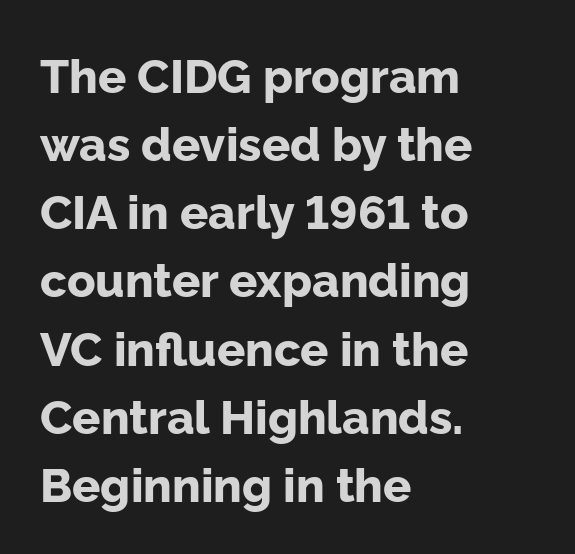
{"serif": "no", "italic": "no", "bold": "yes", "weight": "bold", "width": "normal", "stroke_contrast": "low", "x_height": "medium", "monospaced": "no", "underline": "no", "align": "left", "line_spacing": "normal", "line_spacing_ratio": 1.45, "letter_spacing": "normal", "letter_spacing_em": 0.0, "glyph_px": 47}
